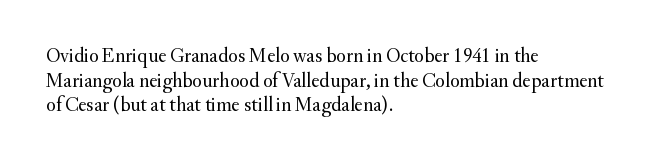
The image shows 20 px text type, upright; set left-aligned, line spacing 1.23x, normal letter spacing, not underlined.
